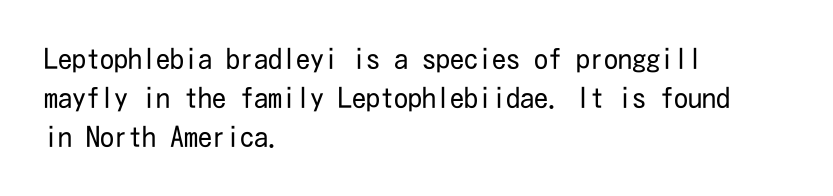
{"serif": "no", "italic": "no", "bold": "no", "weight": "regular", "width": "condensed", "stroke_contrast": "low", "x_height": "medium", "underline": "no", "align": "left", "line_spacing": "normal", "line_spacing_ratio": 1.4, "letter_spacing": "normal", "letter_spacing_em": 0.0, "glyph_px": 28}
